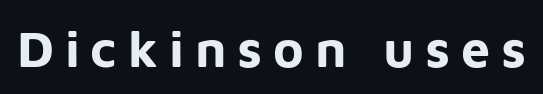
The image shows 52 px bold sans-serif type, upright; set unusually wide letter spacing (+0.21 em), not underlined; low stroke contrast and a medium x-height.
